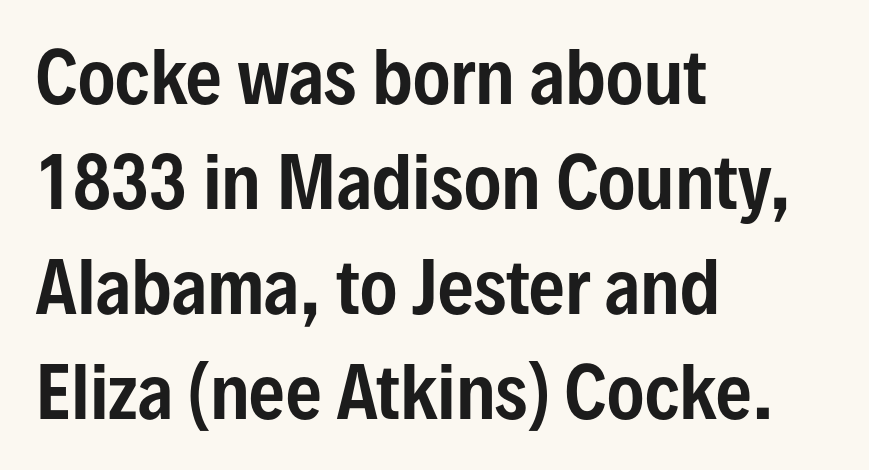
{"serif": "no", "italic": "no", "width": "condensed", "stroke_contrast": "low", "x_height": "medium", "monospaced": "no", "underline": "no", "align": "left", "line_spacing": "normal", "line_spacing_ratio": 1.5, "letter_spacing": "normal", "letter_spacing_em": 0.0, "glyph_px": 70}
